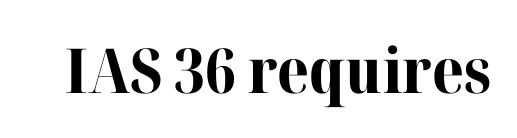
The image shows 62 px bold serif type, upright; set normal letter spacing, not underlined; high stroke contrast and a medium x-height.
